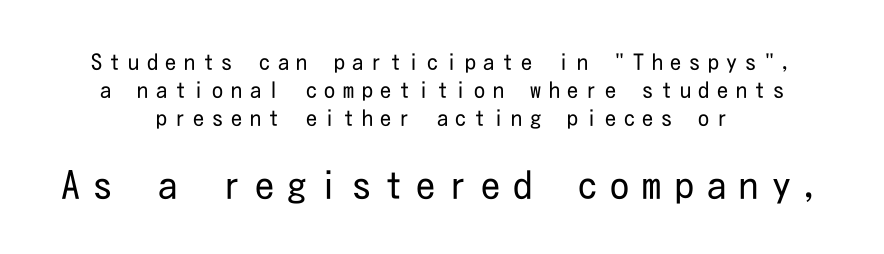
{"serif": "no", "italic": "no", "bold": "no", "weight": "regular", "width": "condensed", "stroke_contrast": "low", "x_height": "medium", "underline": "no", "align": "center", "line_spacing": "normal", "line_spacing_ratio": 1.28, "letter_spacing": "wide", "letter_spacing_em": 0.35, "larger_block": "second", "size_ratio": 1.73, "glyph_px": 38}
